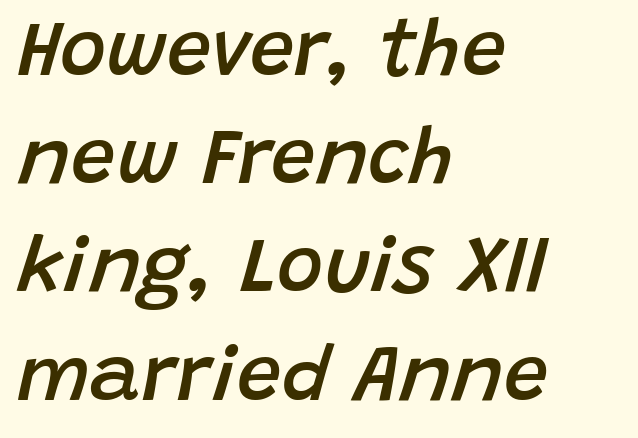
Q: Is the text bold? A: Semi-bold.
Q: Is the text italic (slanted)? A: Yes, it leans right by about 15 degrees.
Q: Is the text underlined? A: No.
Q: How is the paragraph aligned? A: Left-aligned.
Q: Is the spacing between letters normal or unusually wide? A: Normal.
Q: Is the spacing between lines tight, normal or loose? A: Normal.
Q: Width (condensed, normal, or wide)? A: Normal.
Q: Stroke contrast? A: Low.
Q: x-height? A: Large.
Q: Monospaced? A: No.
